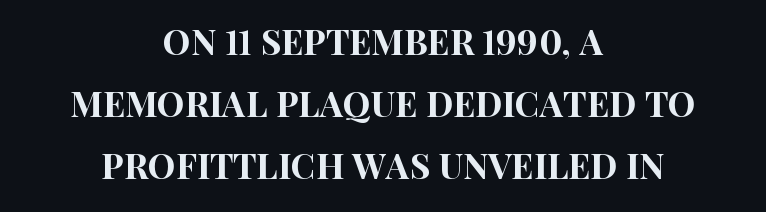
Q: Is the text italic (slanted)? A: No, it is upright.
Q: Is the typeface a serif or a sans-serif typeface? A: Sans-serif.
Q: Is the text underlined? A: No.
Q: How is the paragraph aligned? A: Centered.
Q: Is the spacing between letters normal or unusually wide? A: Normal.
Q: Width (condensed, normal, or wide)? A: Condensed.
Q: Stroke contrast? A: High.
Q: x-height? A: Large.
Q: Monospaced? A: No.
